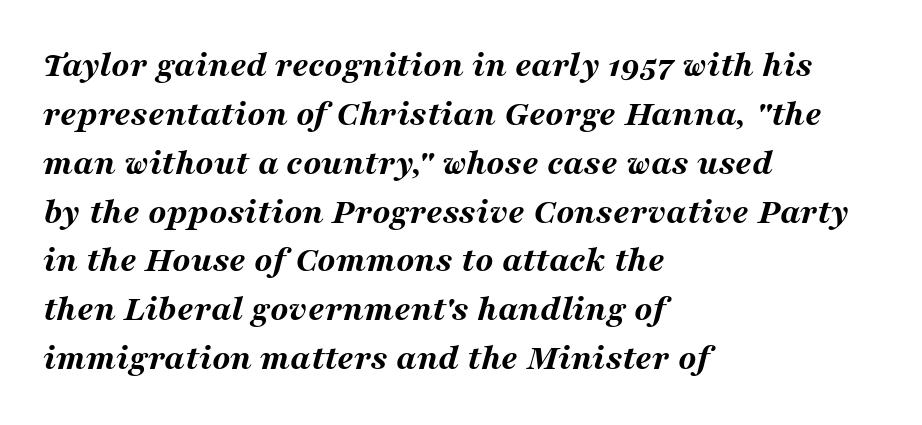
{"italic": "yes", "lean": "right", "slant_degrees": 16, "bold": "yes", "weight": "bold", "width": "wide", "stroke_contrast": "medium", "x_height": "medium", "monospaced": "no", "underline": "no", "align": "left", "line_spacing": "normal", "line_spacing_ratio": 1.32, "letter_spacing": "normal", "letter_spacing_em": 0.0, "glyph_px": 37}
